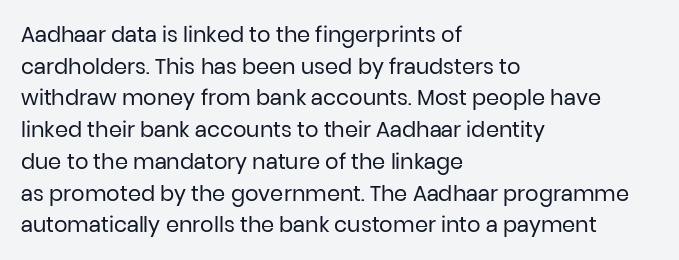
The image shows 21 px text type, upright; set left-aligned, normal line spacing (1.51x), normal letter spacing, not underlined.
